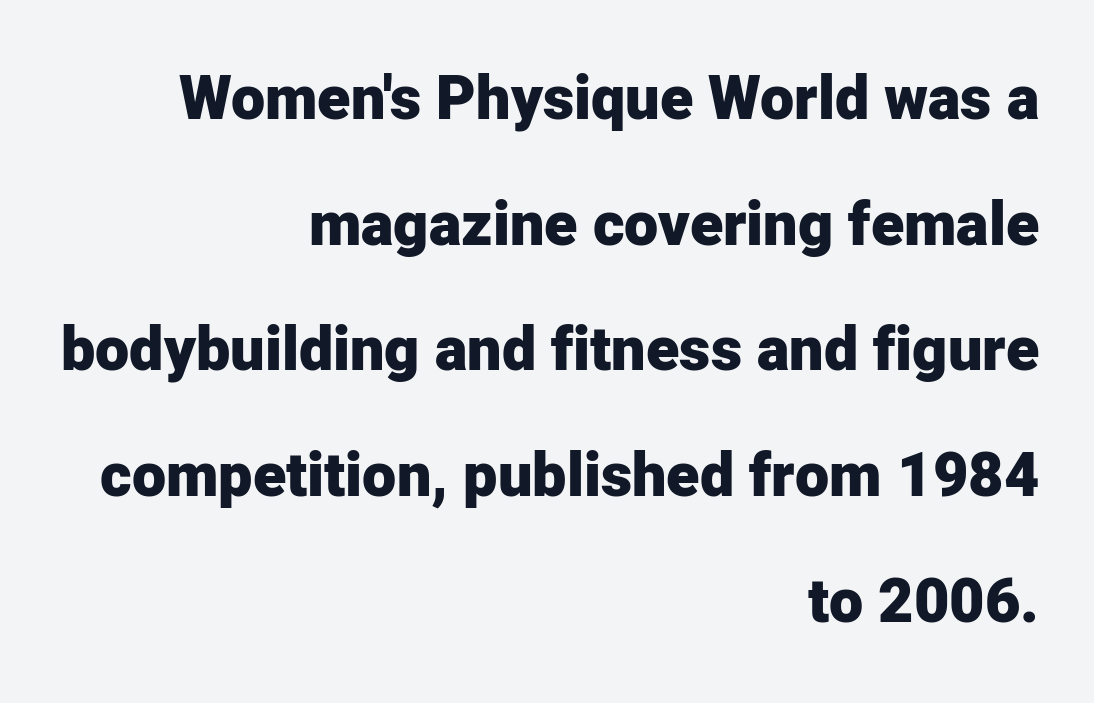
{"serif": "no", "italic": "no", "bold": "yes", "weight": "heavy", "width": "normal", "stroke_contrast": "low", "x_height": "medium", "monospaced": "no", "underline": "no", "align": "right", "line_spacing": "loose", "line_spacing_ratio": 2.06, "letter_spacing": "normal", "letter_spacing_em": 0.0, "glyph_px": 61}
